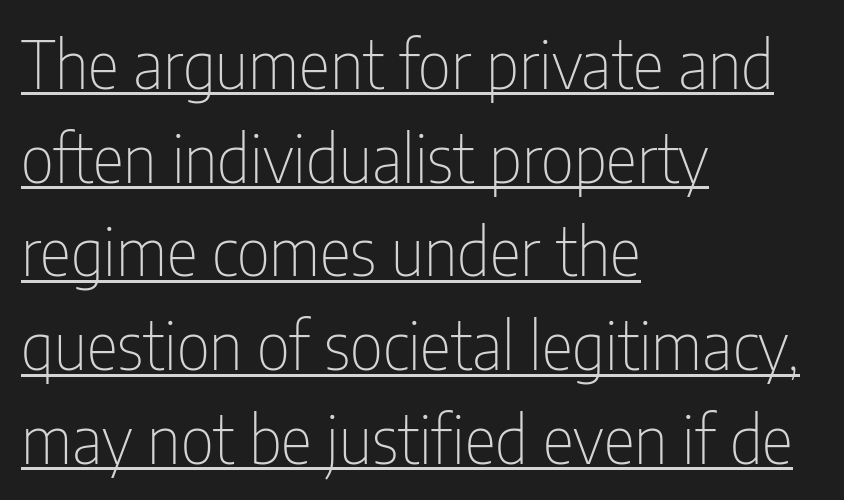
A typesetter would mark this as roman, not italic. Weight: not bold — regular or lighter. Horizontal alignment here is leftward, the default for most running prose. The face used here is rendered with its standard letterfit. The line-height multiplier appears to be the usual default. Beneath each row of characters lies a ruled line.
